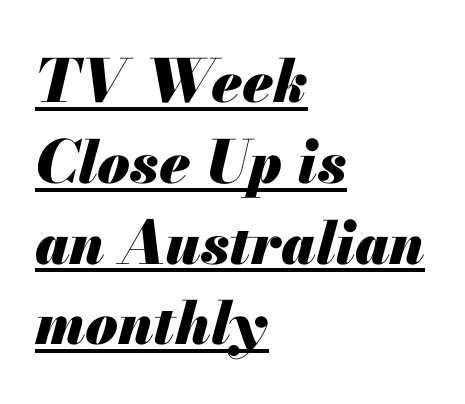
{"italic": "yes", "lean": "right", "slant_degrees": 13, "bold": "yes", "weight": "heavy", "width": "normal", "stroke_contrast": "medium", "x_height": "small", "monospaced": "no", "underline": "yes", "align": "left", "line_spacing": "normal", "line_spacing_ratio": 1.37, "letter_spacing": "normal", "letter_spacing_em": 0.0, "glyph_px": 59}
